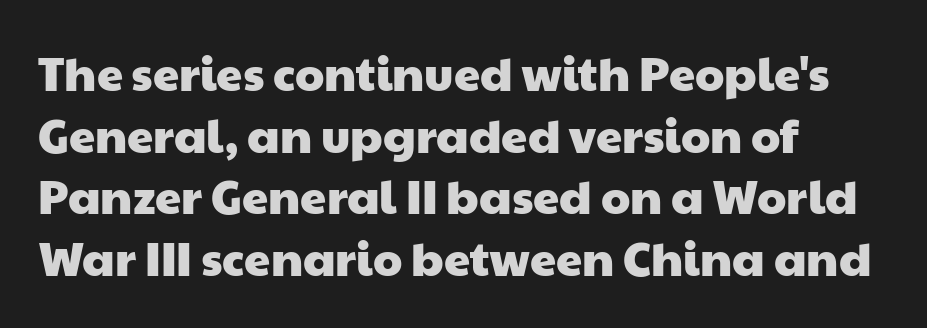
The image shows 47 px wide sans-serif type; set left-aligned, normal line spacing (1.31x), normal letter spacing, not underlined; low stroke contrast and a medium x-height.
